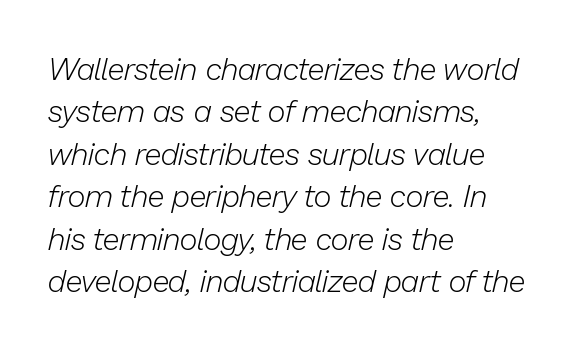
Q: Is the text bold? A: No.
Q: Is the text italic (slanted)? A: Yes, it leans right by about 13 degrees.
Q: Is the text underlined? A: No.
Q: How is the paragraph aligned? A: Left-aligned.
Q: Is the spacing between letters normal or unusually wide? A: Normal.
Q: Is the spacing between lines tight, normal or loose? A: Normal.
Q: Width (condensed, normal, or wide)? A: Normal.
Q: Stroke contrast? A: Low.
Q: x-height? A: Medium.
Q: Monospaced? A: No.
